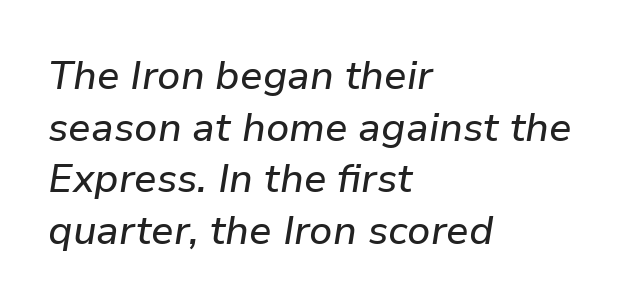
{"italic": "yes", "lean": "right", "slant_degrees": 9, "width": "normal", "stroke_contrast": "low", "x_height": "medium", "monospaced": "no", "underline": "no", "align": "left", "line_spacing": "normal", "line_spacing_ratio": 1.29, "letter_spacing": "normal", "letter_spacing_em": 0.0, "glyph_px": 40}
